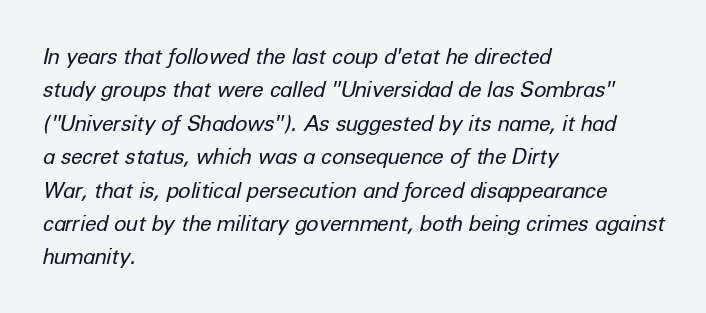
The image shows 21 px text type, italic (leaning right); set left-aligned, normal line spacing (1.59x), normal letter spacing, not underlined.
